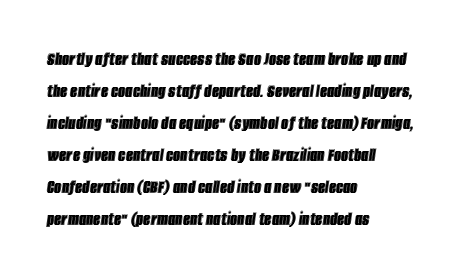
There's an unmistakable incline to the writing here. Does extra space separate the letters? No, they use regular spacing. Plain, unruled lines of type. The leading is moderate, giving the passage an even texture.
